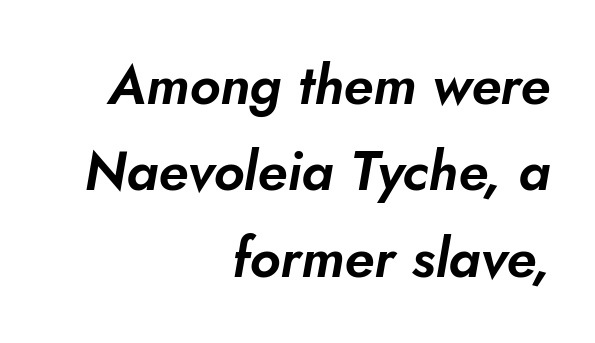
{"italic": "yes", "lean": "right", "slant_degrees": 10, "width": "normal", "stroke_contrast": "low", "x_height": "small", "monospaced": "no", "underline": "no", "align": "right", "line_spacing": "normal", "line_spacing_ratio": 1.57, "letter_spacing": "normal", "letter_spacing_em": 0.0, "glyph_px": 55}
